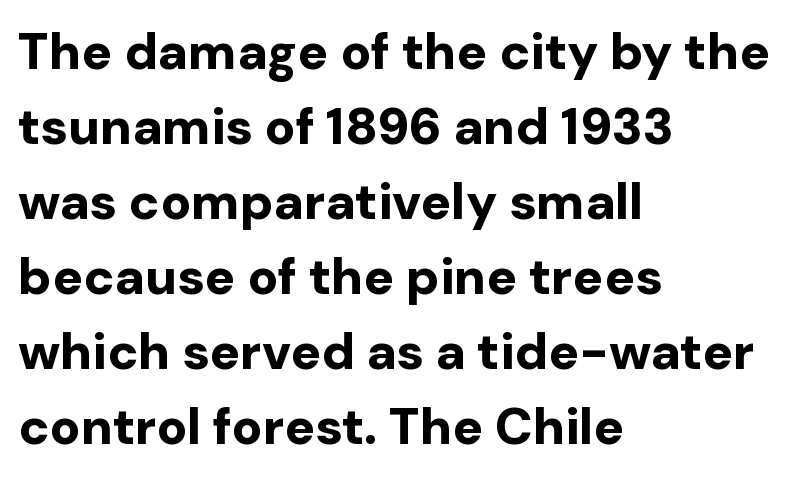
The image shows 51 px bold sans-serif type, upright; set left-aligned, normal line spacing (1.47x), normal letter spacing, not underlined; low stroke contrast and a medium x-height.
